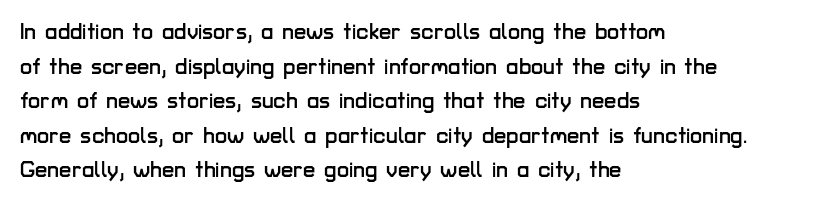
Q: Is the text italic (slanted)? A: No, it is upright.
Q: Is the text underlined? A: No.
Q: How is the paragraph aligned? A: Left-aligned.
Q: Is the spacing between letters normal or unusually wide? A: Normal.
Q: Is the spacing between lines tight, normal or loose? A: Normal.
